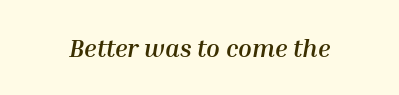
Emphasis by weight is at full strength: bold. Observe the lean: these are italic letterforms. Underlining? Definitely not there. Observe the ordinary spacing: letters are neighbours, not strangers.
